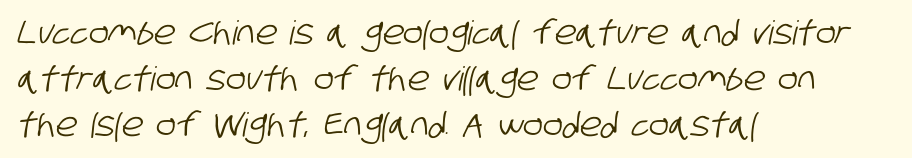
Q: Is the typeface a serif or a sans-serif typeface? A: Sans-serif.
Q: Is the text underlined? A: No.
Q: How is the paragraph aligned? A: Left-aligned.
Q: Is the spacing between letters normal or unusually wide? A: Normal.
Q: Is the spacing between lines tight, normal or loose? A: Normal.
Q: Width (condensed, normal, or wide)? A: Condensed.
Q: Stroke contrast? A: Low.
Q: x-height? A: Large.
Q: Monospaced? A: No.
